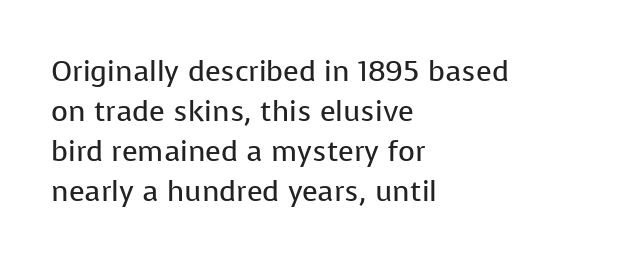
Q: Is the text bold? A: No.
Q: Is the text italic (slanted)? A: No, it is upright.
Q: Is the typeface a serif or a sans-serif typeface? A: Sans-serif.
Q: Is the text underlined? A: No.
Q: How is the paragraph aligned? A: Left-aligned.
Q: Is the spacing between letters normal or unusually wide? A: Normal.
Q: Is the spacing between lines tight, normal or loose? A: Normal.
Q: Width (condensed, normal, or wide)? A: Normal.
Q: Stroke contrast? A: Low.
Q: x-height? A: Medium.
Q: Monospaced? A: No.
